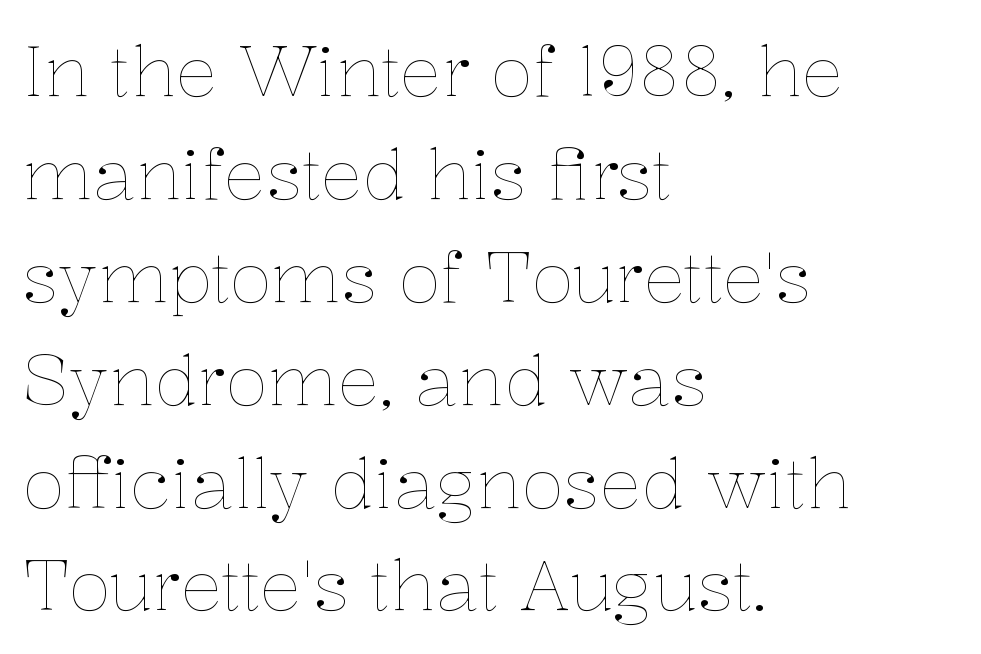
Q: Is the text bold? A: No.
Q: Is the text italic (slanted)? A: No, it is upright.
Q: Is the text underlined? A: No.
Q: How is the paragraph aligned? A: Left-aligned.
Q: Is the spacing between letters normal or unusually wide? A: Normal.
Q: Is the spacing between lines tight, normal or loose? A: Normal.
Q: Width (condensed, normal, or wide)? A: Normal.
Q: Stroke contrast? A: Low.
Q: x-height? A: Medium.
Q: Monospaced? A: No.
